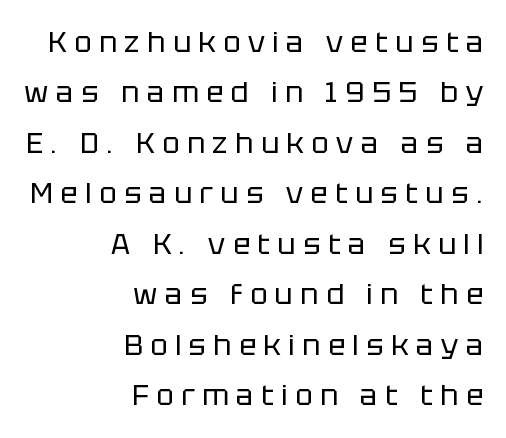
Q: Is the text bold? A: No.
Q: Is the text italic (slanted)? A: No, it is upright.
Q: Is the typeface a serif or a sans-serif typeface? A: Sans-serif.
Q: Is the text underlined? A: No.
Q: How is the paragraph aligned? A: Right-aligned.
Q: Is the spacing between letters normal or unusually wide? A: Unusually wide.
Q: Width (condensed, normal, or wide)? A: Normal.
Q: Stroke contrast? A: Low.
Q: x-height? A: Large.
Q: Monospaced? A: No.
